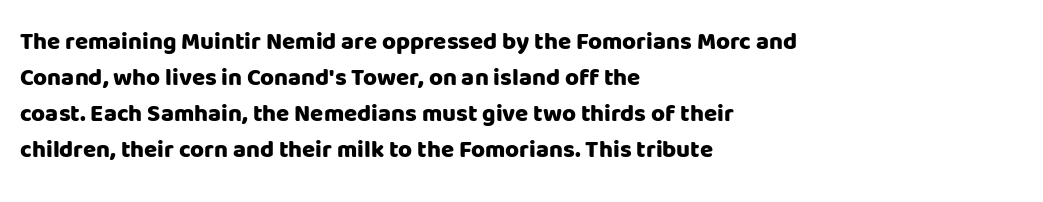
Q: Is the text bold? A: Yes.
Q: Is the text italic (slanted)? A: No, it is upright.
Q: Is the text underlined? A: No.
Q: How is the paragraph aligned? A: Left-aligned.
Q: Is the spacing between letters normal or unusually wide? A: Normal.
Q: Is the spacing between lines tight, normal or loose? A: Normal.
